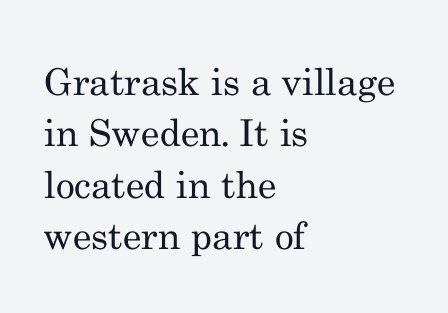
Does the type have serifs? Yes, each stem ends in a small foot. Is this a fixed-width face? No — the glyphs have proportional, varying widths. Regular leading. Every character sits straight up, as roman type does. No chunkiness to these letters — they're not bold. Tracking here is standard; glyphs follow each other at the usual distance.
